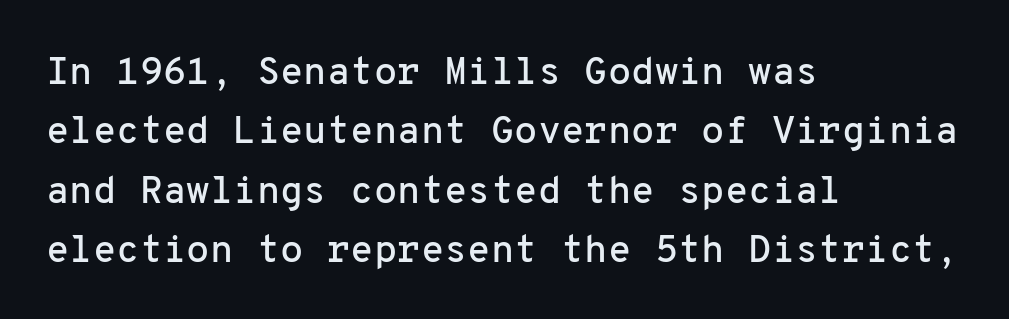
The image shows 38 px sans-serif type, upright, monospaced; set left-aligned, normal line spacing (1.56x), normal letter spacing, not underlined; low stroke contrast and a medium x-height.
